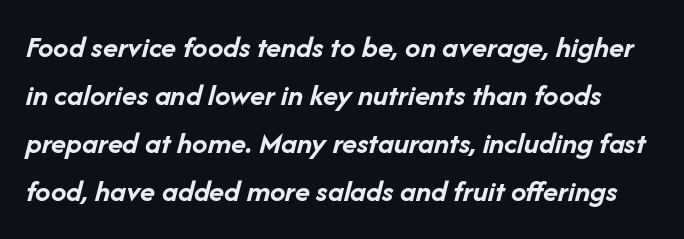
The image shows 31 px semibold type, italic (leaning right); set normal line spacing (1.55x), normal letter spacing, not underlined; low stroke contrast and a medium x-height.
